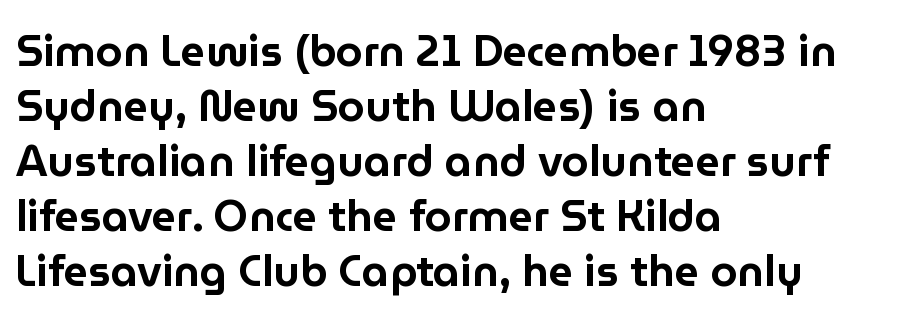
Posture: upright roman. Leftover space on each line is placed entirely after the last word. The rendering uses natural spacing where letterforms have individual widths. No extra tracking has been applied to these lines.
